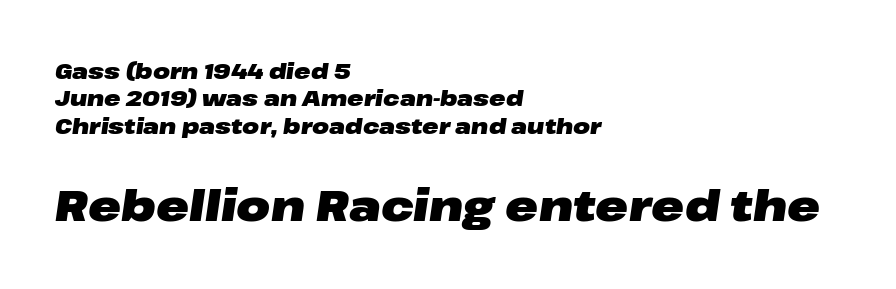
{"italic": "yes", "lean": "right", "slant_degrees": 8, "bold": "yes", "weight": "heavy", "width": "wide", "stroke_contrast": "low", "x_height": "medium", "monospaced": "no", "underline": "no", "align": "left", "line_spacing": "normal", "line_spacing_ratio": 1.25, "letter_spacing": "normal", "letter_spacing_em": 0.0, "larger_block": "second", "size_ratio": 2.0, "glyph_px": 44}
